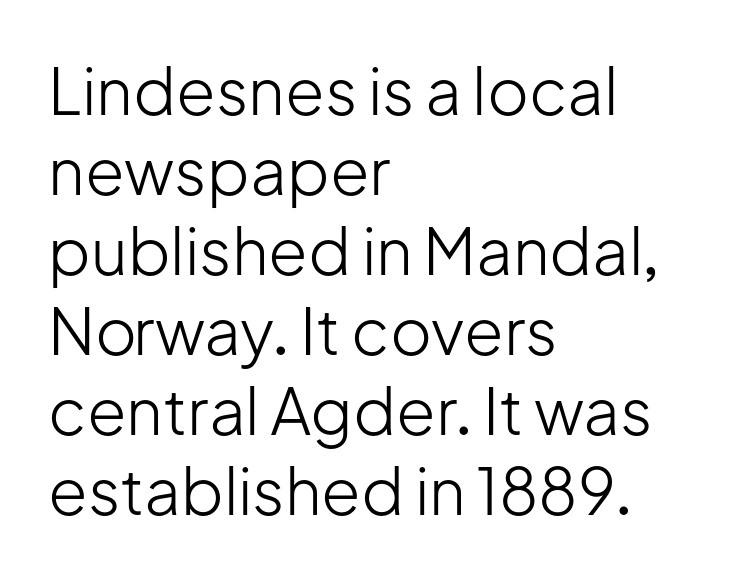
The image shows 64 px light sans-serif type, upright; set left-aligned, normal line spacing (1.25x), normal letter spacing, not underlined; low stroke contrast and a medium x-height.
